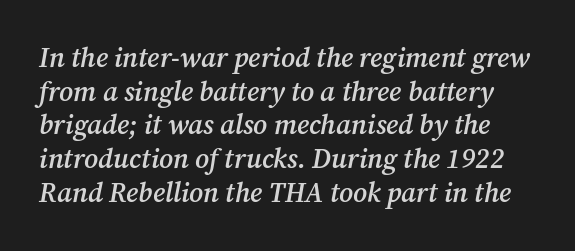
{"italic": "yes", "lean": "right", "slant_degrees": 12, "bold": "semi", "underline": "no", "line_spacing": "normal", "line_spacing_ratio": 1.25, "letter_spacing": "normal", "letter_spacing_em": 0.0, "glyph_px": 27}
